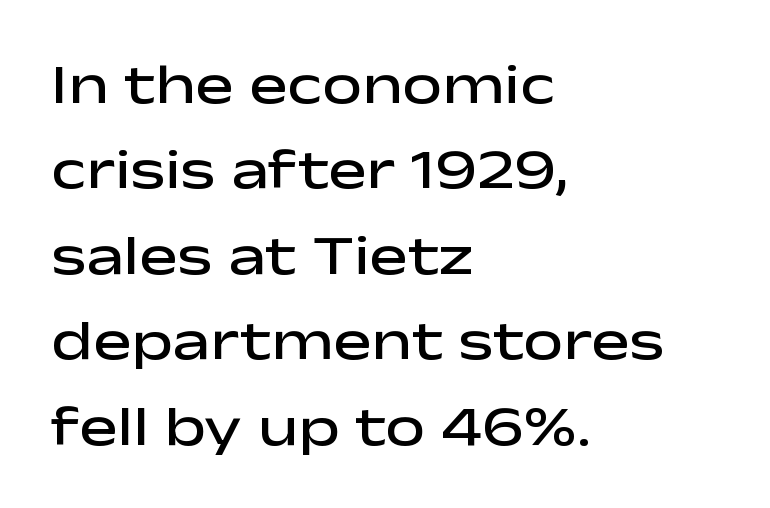
{"serif": "no", "italic": "no", "bold": "semi", "weight": "semibold", "width": "wide", "stroke_contrast": "low", "x_height": "medium", "monospaced": "no", "underline": "no", "align": "left", "line_spacing": "normal", "line_spacing_ratio": 1.5, "letter_spacing": "normal", "letter_spacing_em": 0.0, "glyph_px": 57}
